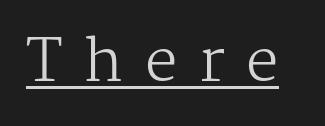
Q: Is the text bold? A: No.
Q: Is the text italic (slanted)? A: No, it is upright.
Q: Is the typeface a serif or a sans-serif typeface? A: Serif.
Q: Is the text underlined? A: Yes.
Q: Is the spacing between letters normal or unusually wide? A: Unusually wide.
Q: Width (condensed, normal, or wide)? A: Normal.
Q: Stroke contrast? A: Medium.
Q: x-height? A: Medium.
Q: Monospaced? A: No.
